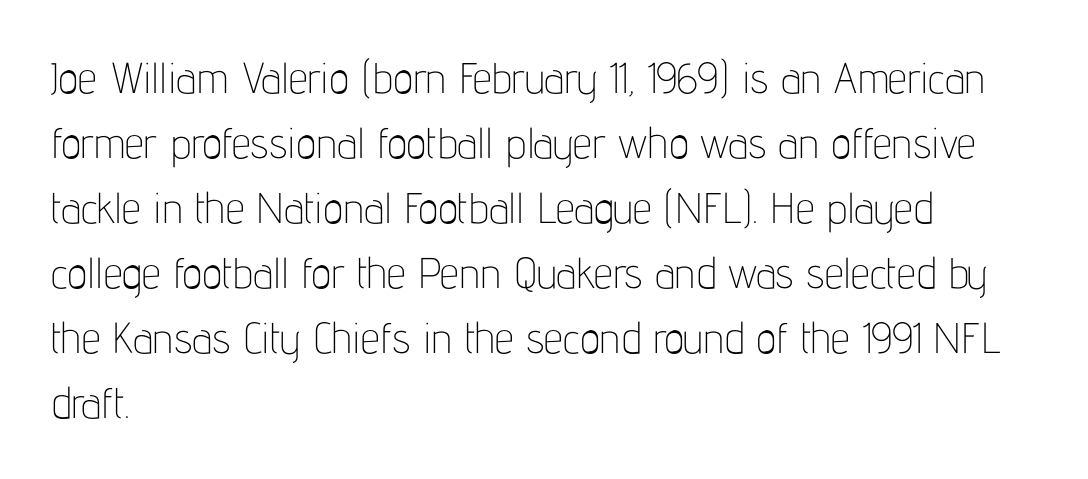
Weight: regular or lighter. Vertically, the passage feels balanced, rows spaced as you'd expect. Horizontally, the lines are justified to the leading edge only. Italic? Not at all — the glyphs are vertical.
